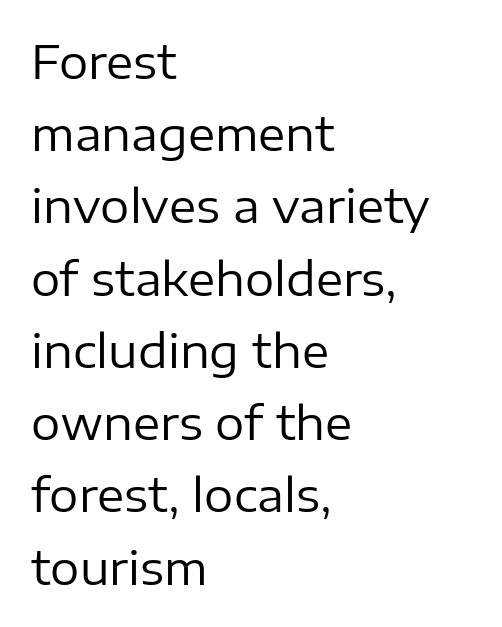
Q: Is the text bold? A: No.
Q: Is the text italic (slanted)? A: No, it is upright.
Q: Is the typeface a serif or a sans-serif typeface? A: Sans-serif.
Q: Is the text underlined? A: No.
Q: How is the paragraph aligned? A: Left-aligned.
Q: Is the spacing between letters normal or unusually wide? A: Normal.
Q: Is the spacing between lines tight, normal or loose? A: Normal.
Q: Width (condensed, normal, or wide)? A: Normal.
Q: Stroke contrast? A: Low.
Q: x-height? A: Medium.
Q: Monospaced? A: No.
